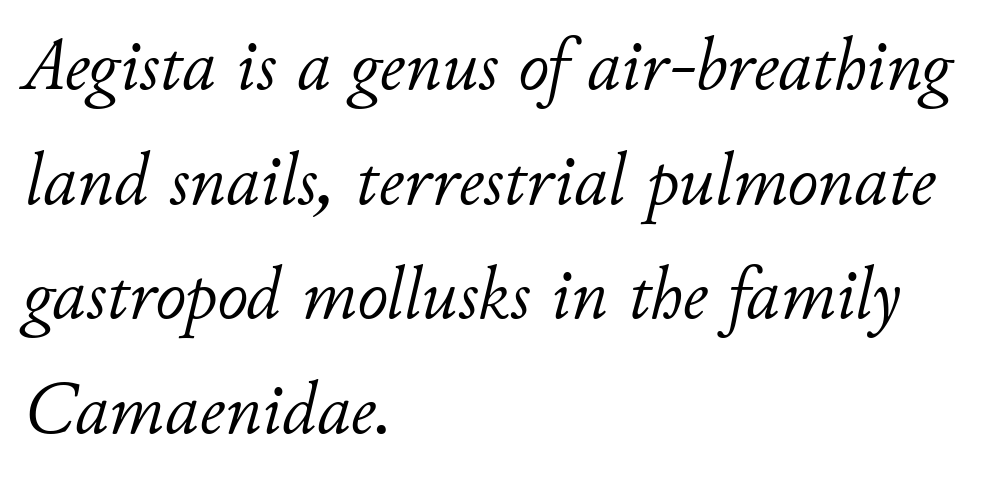
{"italic": "yes", "lean": "right", "slant_degrees": 11, "bold": "no", "weight": "light", "width": "normal", "stroke_contrast": "low", "x_height": "small", "monospaced": "no", "underline": "no", "align": "left", "line_spacing": "normal", "line_spacing_ratio": 1.53, "letter_spacing": "normal", "letter_spacing_em": 0.0, "glyph_px": 75}
